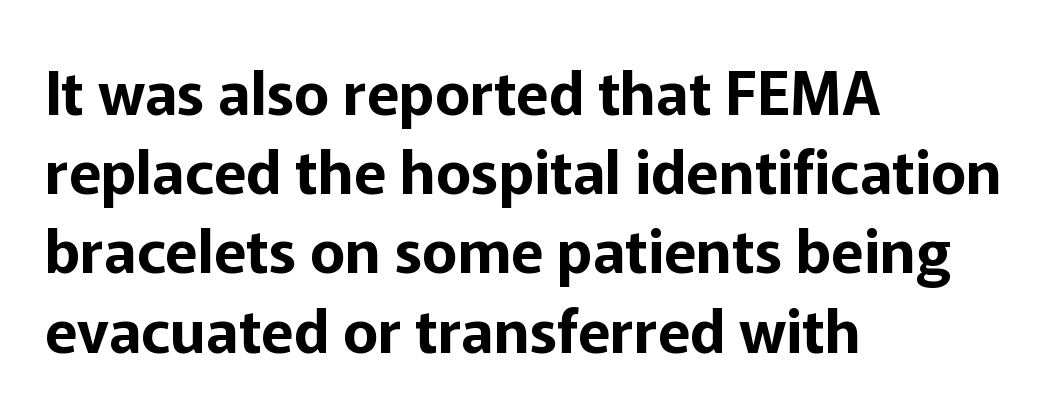
Q: Is the text italic (slanted)? A: No, it is upright.
Q: Is the typeface a serif or a sans-serif typeface? A: Sans-serif.
Q: Is the text underlined? A: No.
Q: How is the paragraph aligned? A: Left-aligned.
Q: Is the spacing between letters normal or unusually wide? A: Normal.
Q: Is the spacing between lines tight, normal or loose? A: Normal.
Q: Width (condensed, normal, or wide)? A: Normal.
Q: Stroke contrast? A: Low.
Q: x-height? A: Medium.
Q: Monospaced? A: No.
